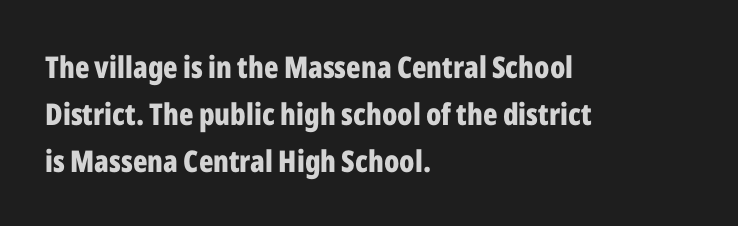
{"serif": "no", "italic": "no", "bold": "yes", "weight": "bold", "width": "condensed", "stroke_contrast": "low", "x_height": "medium", "monospaced": "no", "underline": "no", "align": "left", "line_spacing": "normal", "line_spacing_ratio": 1.56, "letter_spacing": "normal", "letter_spacing_em": 0.0, "glyph_px": 30}
